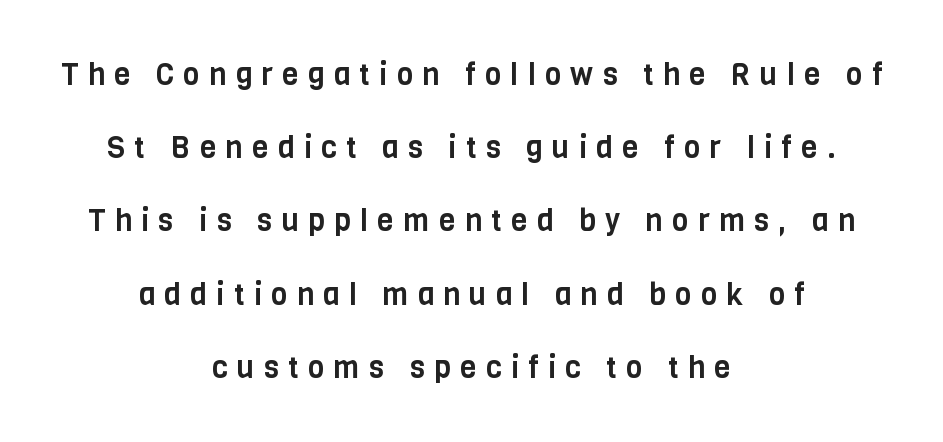
{"serif": "no", "italic": "no", "width": "condensed", "stroke_contrast": "low", "x_height": "large", "monospaced": "no", "underline": "no", "align": "center", "line_spacing": "loose", "line_spacing_ratio": 2.44, "letter_spacing": "wide", "letter_spacing_em": 0.31, "glyph_px": 30}
